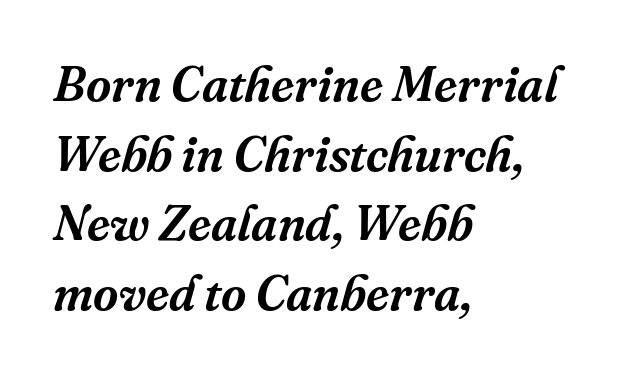
The image shows 49 px serif type, italic (leaning right); set left-aligned, normal line spacing (1.42x), normal letter spacing, not underlined; medium stroke contrast and a medium x-height.
